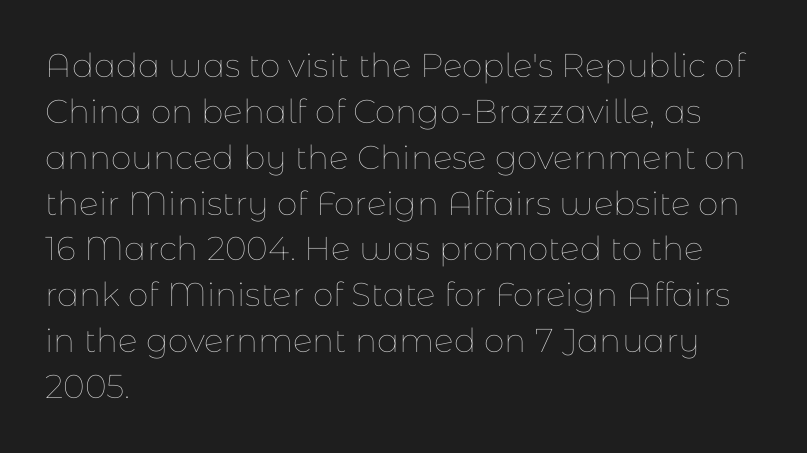
The image shows 33 px thin type, upright; set left-aligned, normal line spacing (1.39x), normal letter spacing, not underlined; low stroke contrast and a medium x-height.
